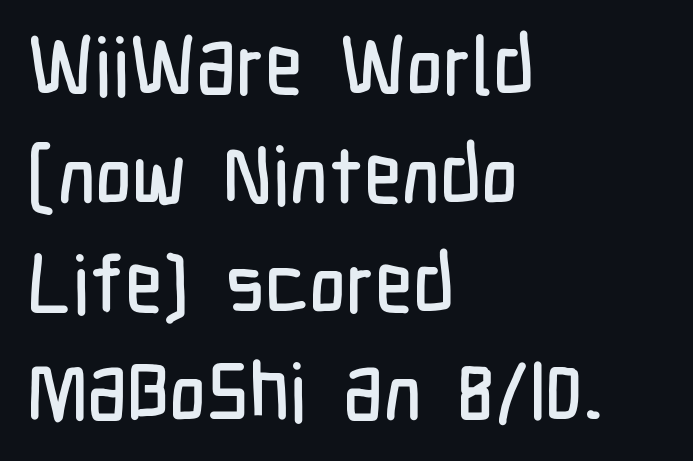
{"serif": "no", "italic": "no", "width": "condensed", "stroke_contrast": "low", "x_height": "medium", "monospaced": "no", "underline": "no", "align": "left", "line_spacing": "normal", "line_spacing_ratio": 1.36, "letter_spacing": "normal", "letter_spacing_em": 0.0, "glyph_px": 80}
